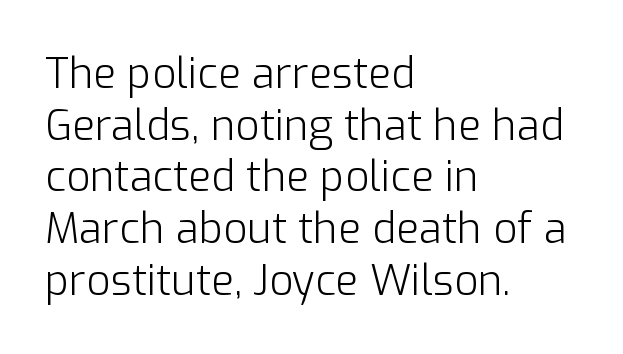
{"serif": "no", "italic": "no", "bold": "no", "weight": "light", "width": "normal", "stroke_contrast": "low", "x_height": "medium", "monospaced": "no", "underline": "no", "align": "left", "line_spacing_ratio": 1.23, "letter_spacing": "normal", "letter_spacing_em": 0.0, "glyph_px": 42}
